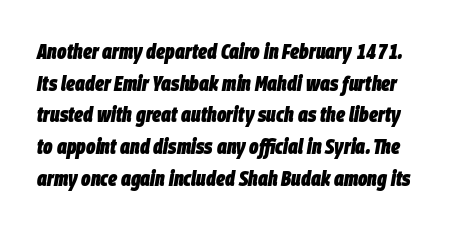
Q: Is the text bold? A: Yes.
Q: Is the text italic (slanted)? A: Yes, it leans right by about 9 degrees.
Q: Is the text underlined? A: No.
Q: Is the spacing between letters normal or unusually wide? A: Normal.
Q: Is the spacing between lines tight, normal or loose? A: Normal.
